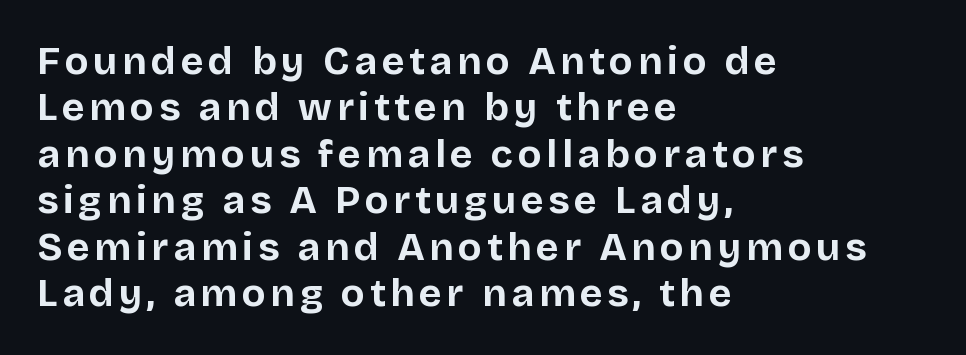
The image shows 39 px bold sans-serif type, upright; set left-aligned, line spacing 1.19x, not underlined; low stroke contrast and a large x-height.
